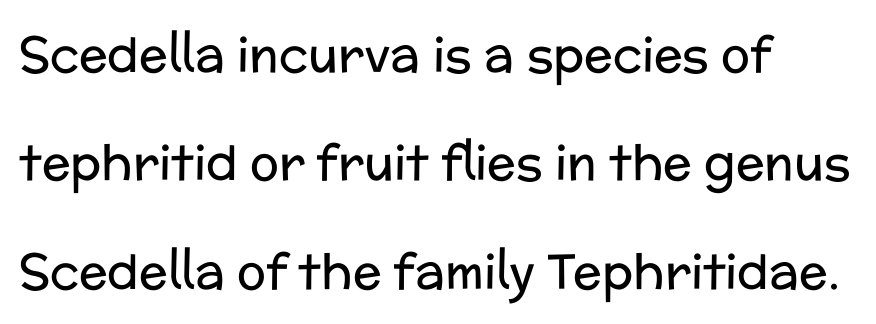
Upright lettering throughout. Default kerning and tracking; the words read as compact shapes. Weight: not bold — regular or lighter. Widely set lines give the paragraph a tall, airy silhouette.
